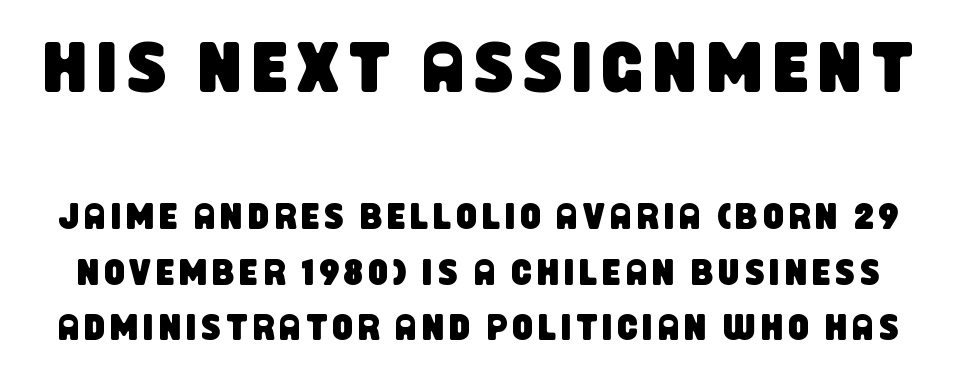
Q: Is the typeface a serif or a sans-serif typeface? A: Sans-serif.
Q: Is the text underlined? A: No.
Q: Is the spacing between lines tight, normal or loose? A: Normal.
Q: Which block of text is set in a larger size, the first (top) or the second (bottom)? A: The first (top) one.
Q: Width (condensed, normal, or wide)? A: Condensed.
Q: Stroke contrast? A: Low.
Q: x-height? A: Large.
Q: Monospaced? A: No.
